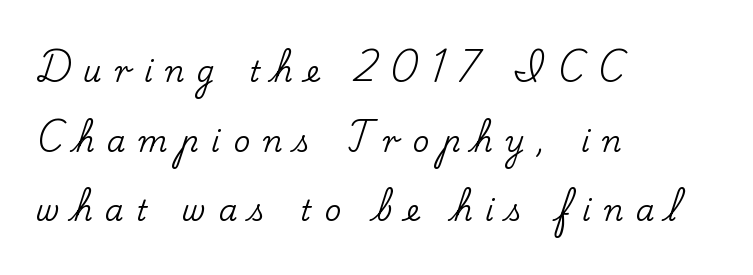
Q: Is the text italic (slanted)? A: Yes.
Q: Is the typeface a serif or a sans-serif typeface? A: Serif.
Q: Is the text underlined? A: No.
Q: How is the paragraph aligned? A: Left-aligned.
Q: Is the spacing between letters normal or unusually wide? A: Unusually wide.
Q: Is the spacing between lines tight, normal or loose? A: Loose.
Q: Width (condensed, normal, or wide)? A: Normal.
Q: Stroke contrast? A: Low.
Q: x-height? A: Small.
Q: Monospaced? A: No.
